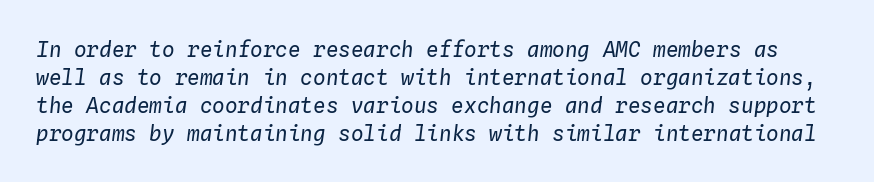
Q: Is the text bold? A: No.
Q: Is the text italic (slanted)? A: Yes, it leans right by about 4 degrees.
Q: Is the text underlined? A: No.
Q: Is the spacing between letters normal or unusually wide? A: Normal.
Q: Is the spacing between lines tight, normal or loose? A: Normal.
